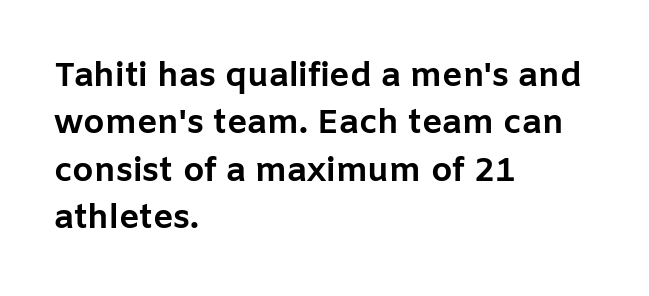
Q: Is the text bold? A: Yes.
Q: Is the text italic (slanted)? A: No, it is upright.
Q: Is the typeface a serif or a sans-serif typeface? A: Sans-serif.
Q: Is the text underlined? A: No.
Q: How is the paragraph aligned? A: Left-aligned.
Q: Is the spacing between letters normal or unusually wide? A: Normal.
Q: Is the spacing between lines tight, normal or loose? A: Normal.
Q: Width (condensed, normal, or wide)? A: Normal.
Q: Stroke contrast? A: Low.
Q: x-height? A: Medium.
Q: Monospaced? A: No.
